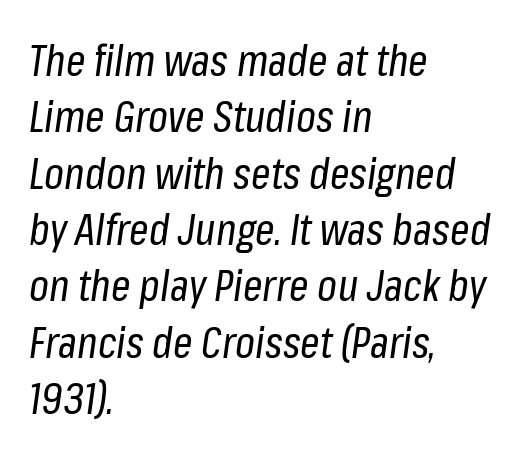
The image shows 43 px regular-weight, condensed type, italic (leaning right); set left-aligned, normal line spacing (1.31x), normal letter spacing, not underlined; low stroke contrast and a medium x-height.
